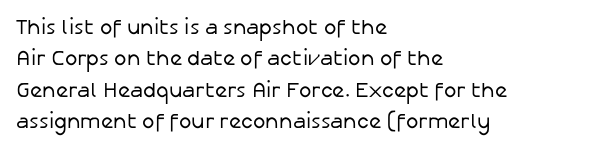
{"italic": "no", "bold": "no", "underline": "no", "align": "left", "line_spacing": "normal", "line_spacing_ratio": 1.5, "letter_spacing": "normal", "letter_spacing_em": 0.0, "glyph_px": 21}
